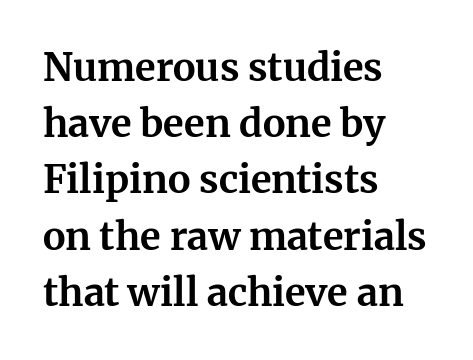
Q: Is the text bold? A: Yes.
Q: Is the text italic (slanted)? A: No, it is upright.
Q: Is the typeface a serif or a sans-serif typeface? A: Serif.
Q: Is the text underlined? A: No.
Q: How is the paragraph aligned? A: Left-aligned.
Q: Is the spacing between letters normal or unusually wide? A: Normal.
Q: Is the spacing between lines tight, normal or loose? A: Normal.
Q: Width (condensed, normal, or wide)? A: Normal.
Q: Stroke contrast? A: Medium.
Q: x-height? A: Medium.
Q: Monospaced? A: No.
